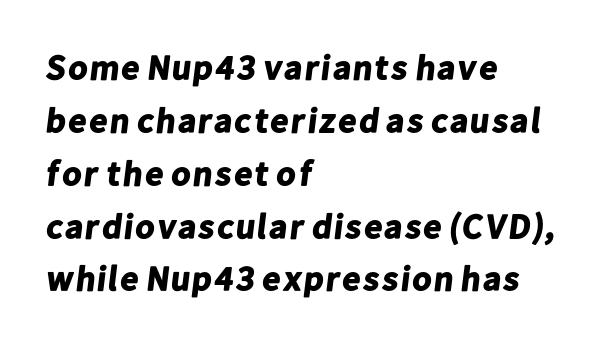
Q: Is the text bold? A: Yes.
Q: Is the typeface a serif or a sans-serif typeface? A: Sans-serif.
Q: Is the text underlined? A: No.
Q: How is the paragraph aligned? A: Left-aligned.
Q: Is the spacing between letters normal or unusually wide? A: Normal.
Q: Is the spacing between lines tight, normal or loose? A: Normal.
Q: Width (condensed, normal, or wide)? A: Normal.
Q: Stroke contrast? A: Low.
Q: x-height? A: Medium.
Q: Monospaced? A: No.
